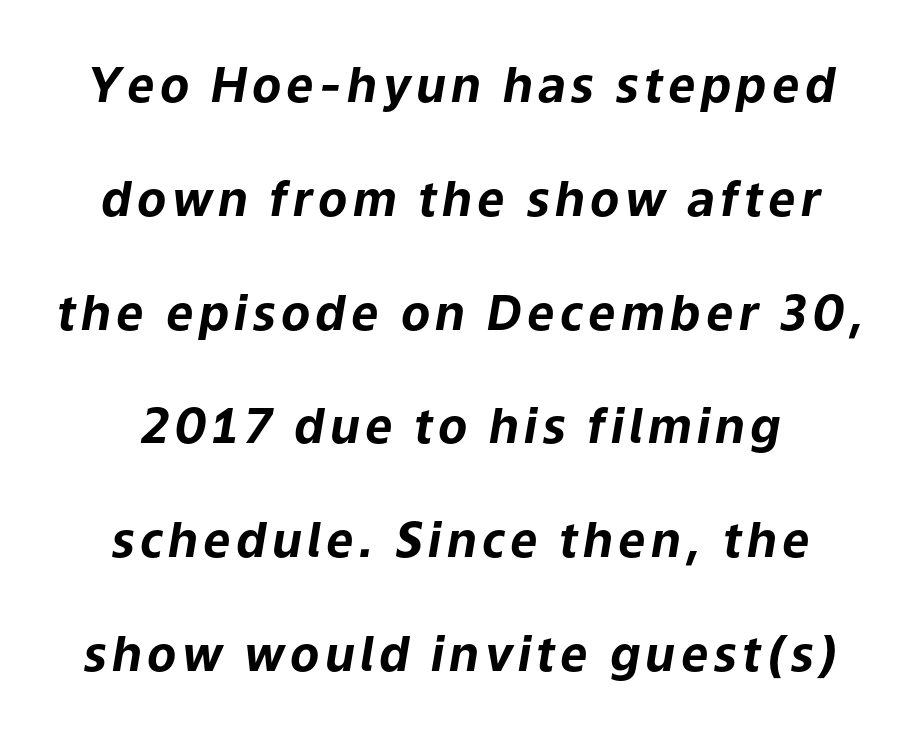
{"italic": "yes", "lean": "right", "slant_degrees": 9, "bold": "yes", "weight": "bold", "width": "normal", "stroke_contrast": "low", "x_height": "medium", "monospaced": "no", "underline": "no", "line_spacing": "loose", "line_spacing_ratio": 2.37, "glyph_px": 48}
